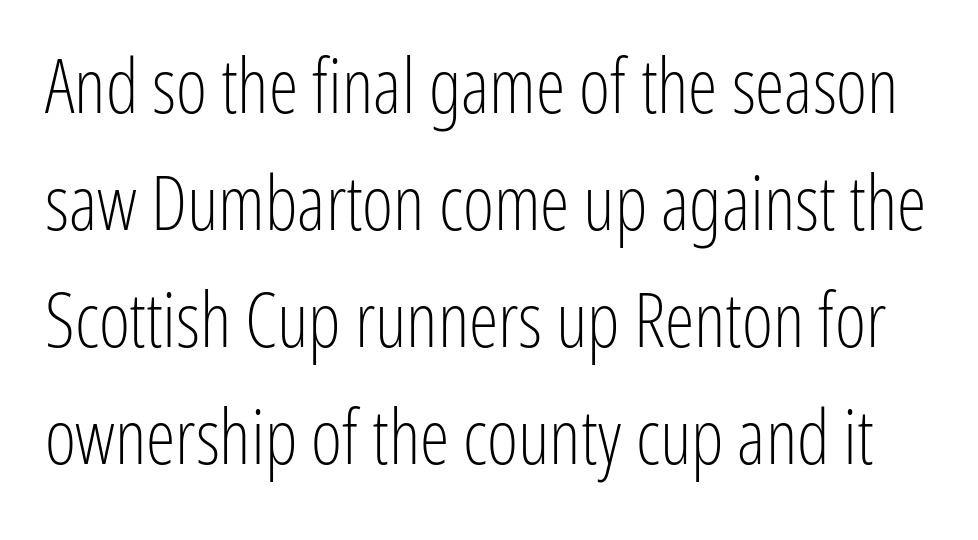
Q: Is the text bold? A: No.
Q: Is the text italic (slanted)? A: No, it is upright.
Q: Is the typeface a serif or a sans-serif typeface? A: Sans-serif.
Q: Is the text underlined? A: No.
Q: Is the spacing between letters normal or unusually wide? A: Normal.
Q: Is the spacing between lines tight, normal or loose? A: Normal.
Q: Width (condensed, normal, or wide)? A: Condensed.
Q: Stroke contrast? A: Low.
Q: x-height? A: Medium.
Q: Monospaced? A: No.
